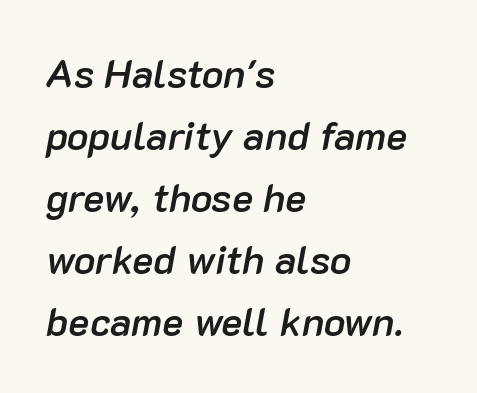
The image shows 40 px semibold type, italic (leaning right); set left-aligned, normal line spacing (1.55x), normal letter spacing, not underlined; low stroke contrast and a medium x-height.
